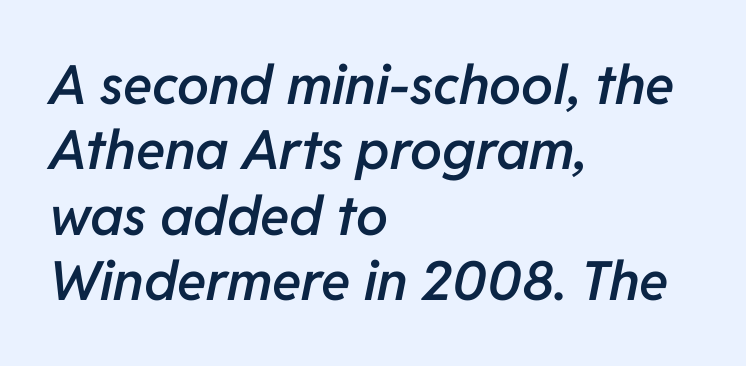
{"italic": "yes", "lean": "right", "slant_degrees": 11, "bold": "semi", "weight": "semibold", "width": "normal", "stroke_contrast": "low", "x_height": "medium", "monospaced": "no", "underline": "no", "align": "left", "line_spacing_ratio": 1.21, "letter_spacing": "normal", "letter_spacing_em": 0.0, "glyph_px": 54}
